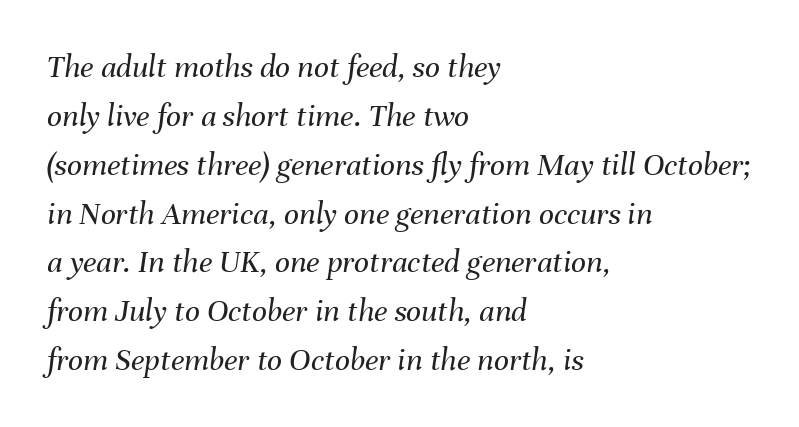
{"italic": "yes", "lean": "right", "slant_degrees": 8, "bold": "no", "weight": "regular", "width": "normal", "stroke_contrast": "medium", "x_height": "medium", "monospaced": "no", "underline": "no", "align": "left", "line_spacing": "normal", "line_spacing_ratio": 1.48, "letter_spacing": "normal", "letter_spacing_em": 0.0, "glyph_px": 33}
